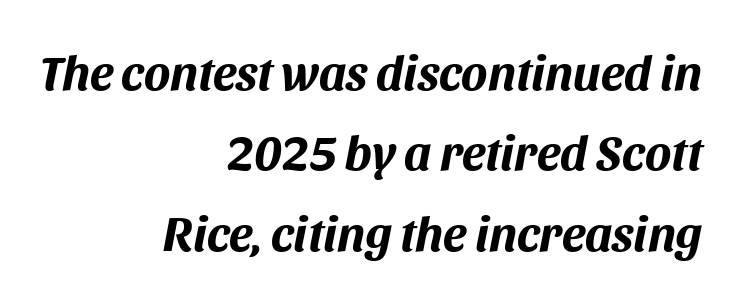
The image shows 49 px bold type, italic (leaning right); set right-aligned, normal line spacing (1.64x), normal letter spacing, not underlined; medium stroke contrast and a large x-height.
